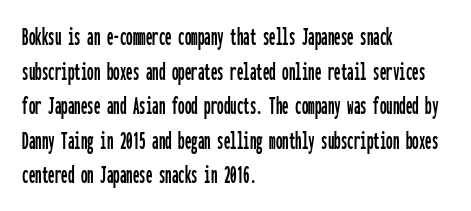
Reading down the block, your eye returns to a fixed left position each line. The line-height multiplier appears to be the usual default. Anything drawn beneath the words? Only blank space. Nope, not italic — everything's standing straight. No extra tracking has been applied to these lines.
